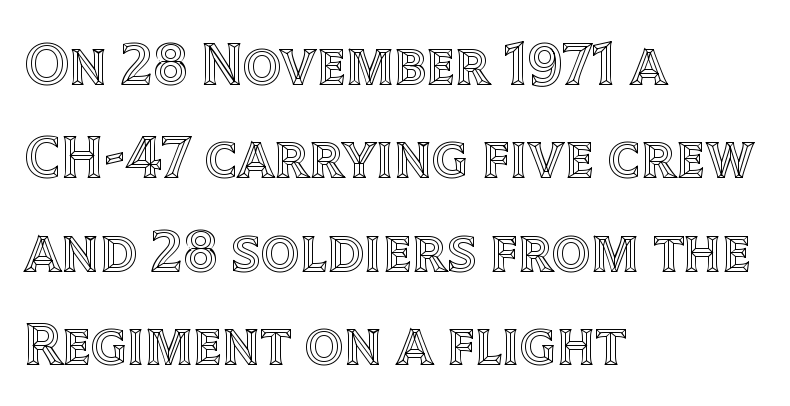
The image shows 61 px text type, upright; set left-aligned, normal line spacing (1.53x), normal letter spacing, not underlined; a large x-height.
